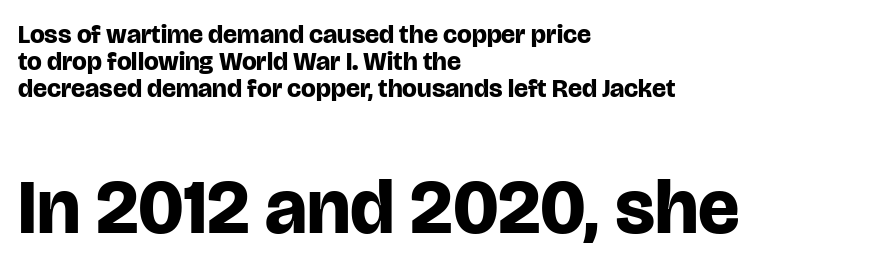
How would I describe the line gaps? Narrow and economical. Italic: no, the glyphs are upright roman. Bold? Absolutely — the strokes are thick and heavy. Is the letter spacing exaggerated? No — it looks like the ordinary default.
